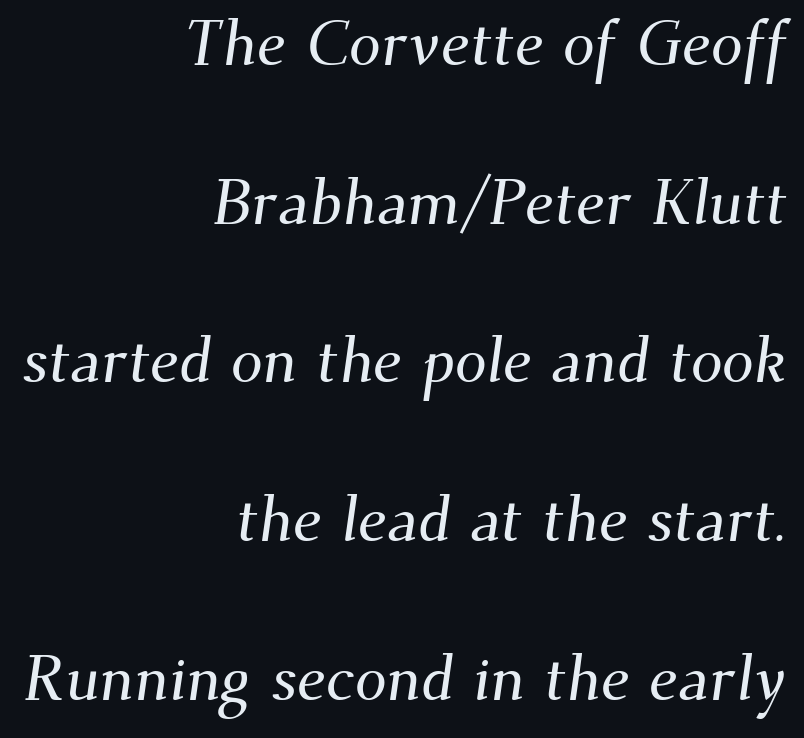
The image shows 64 px serif type; set right-aligned, loose line spacing (2.48x), normal letter spacing, not underlined; medium stroke contrast and a small x-height.
